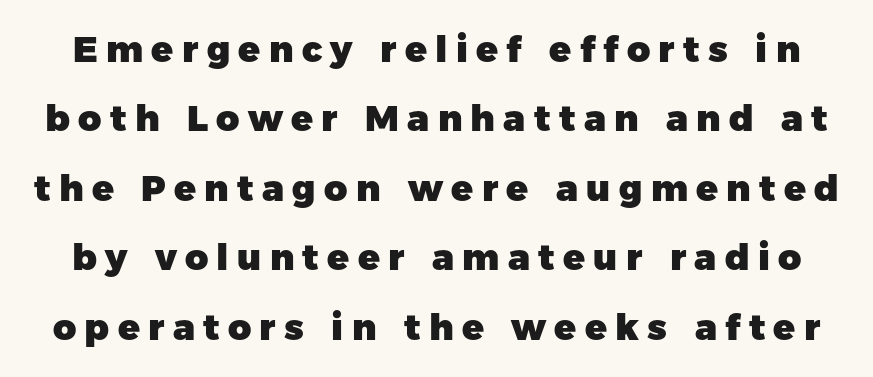
What's the leading like? Stretched, with rows far apart. Italic: no, the glyphs are upright roman. You could only call the tracking loose — the letters float apart. A typesetter would call this proportional, since set widths differ per character. The characters display no serif detailing; their extremities are plain. The space directly below the letters is spotless.
